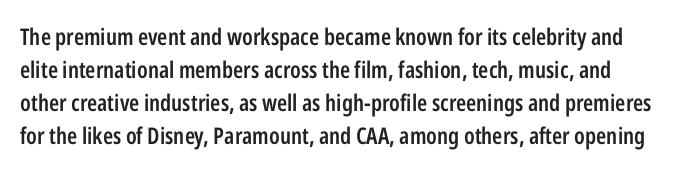
The string is rendered with underlining switched off. A fair bit of extra ink — the face is semibold, not bold. How are the letters spaced? Ordinarily, with no added tracking. This sample uses an upright cut, with every glyph sitting square on the baseline. Line spacing here is normal.
